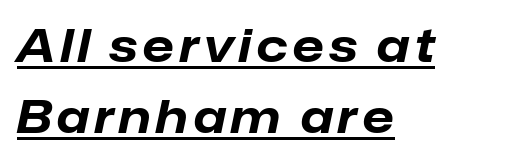
Q: Is the text bold? A: Yes.
Q: Is the text italic (slanted)? A: Yes, it leans right by about 12 degrees.
Q: Is the text underlined? A: Yes.
Q: How is the paragraph aligned? A: Left-aligned.
Q: Is the spacing between lines tight, normal or loose? A: Normal.
Q: Width (condensed, normal, or wide)? A: Normal.
Q: Stroke contrast? A: Low.
Q: x-height? A: Medium.
Q: Monospaced? A: No.
